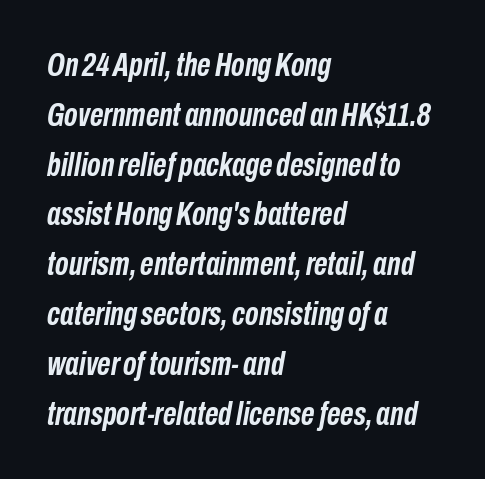
The image shows 33 px semibold, condensed type, italic (leaning right); set left-aligned, normal line spacing (1.51x), normal letter spacing, not underlined; low stroke contrast and a medium x-height.
